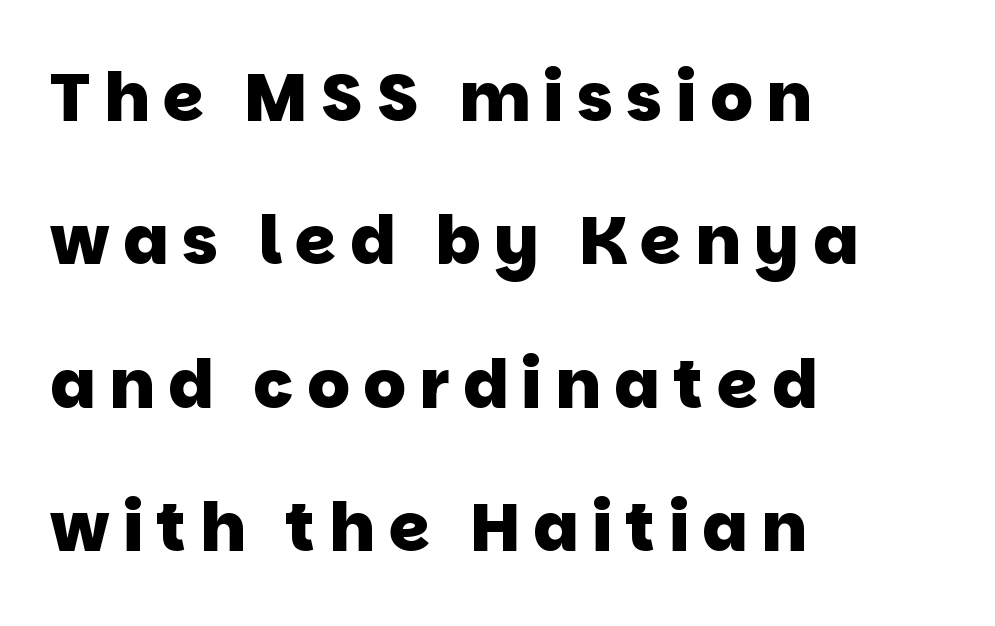
The image shows 67 px heavy sans-serif type; set left-aligned, loose line spacing (2.14x), unusually wide letter spacing (+0.2 em), not underlined; low stroke contrast and a large x-height.
